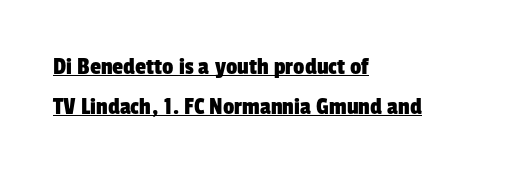
Q: Is the text underlined? A: Yes.
Q: How is the paragraph aligned? A: Left-aligned.
Q: Is the spacing between letters normal or unusually wide? A: Normal.
Q: Is the spacing between lines tight, normal or loose? A: Normal.
